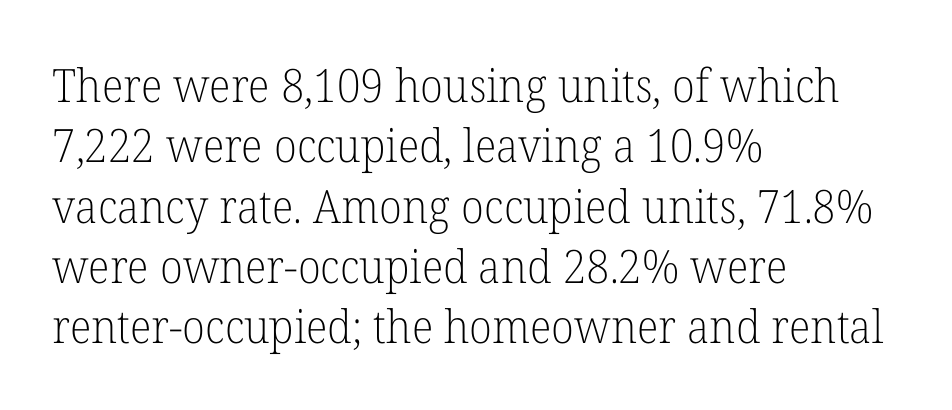
Q: Is the text bold? A: No.
Q: Is the text italic (slanted)? A: No, it is upright.
Q: Is the typeface a serif or a sans-serif typeface? A: Serif.
Q: Is the text underlined? A: No.
Q: How is the paragraph aligned? A: Left-aligned.
Q: Is the spacing between letters normal or unusually wide? A: Normal.
Q: Is the spacing between lines tight, normal or loose? A: Normal.
Q: Width (condensed, normal, or wide)? A: Normal.
Q: Stroke contrast? A: Low.
Q: x-height? A: Medium.
Q: Monospaced? A: No.
